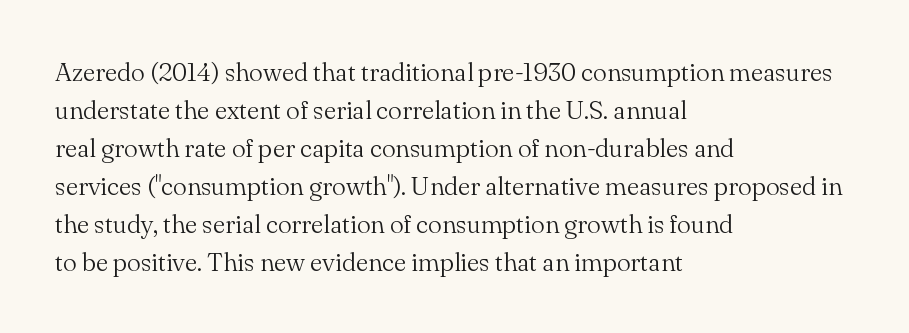
Visually the block forms a straight wall on the left and a jagged coastline on the right. Caption: standard tracking, unaltered. The type sits square on the baseline with zero lean. Weight: not bold — regular or lighter.
